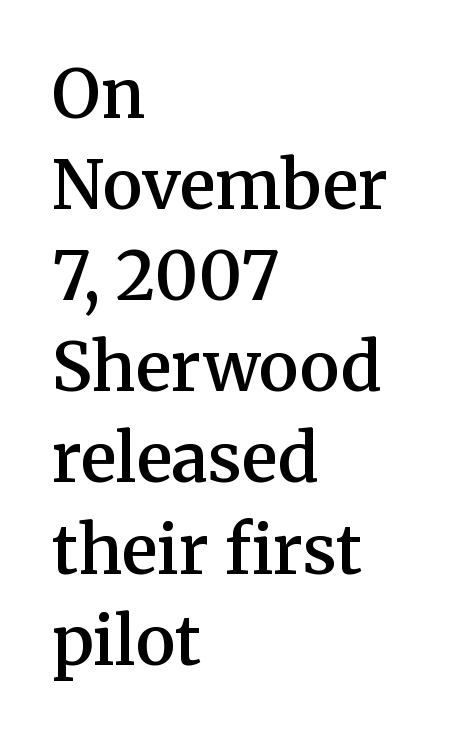
{"serif": "yes", "italic": "no", "bold": "semi", "weight": "semibold", "width": "normal", "stroke_contrast": "medium", "x_height": "medium", "monospaced": "no", "underline": "no", "align": "left", "line_spacing": "normal", "line_spacing_ratio": 1.36, "letter_spacing": "normal", "letter_spacing_em": 0.0, "glyph_px": 67}
